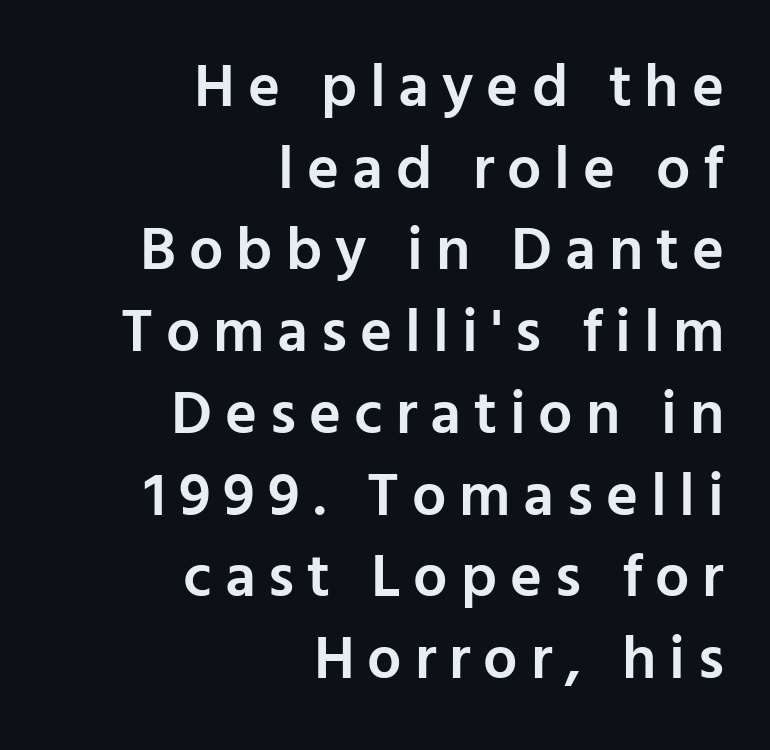
This sample has the flowing, uneven cadence of proportional lettering. One glance says typical: line gaps are just what's usual. In terms of letterform style, serifs are entirely absent. A somewhat darkened texture: the type is semibold rather than bold. Words float on clear page, feet unadorned. This rendering uses right alignment, leaving the left contour irregular.
